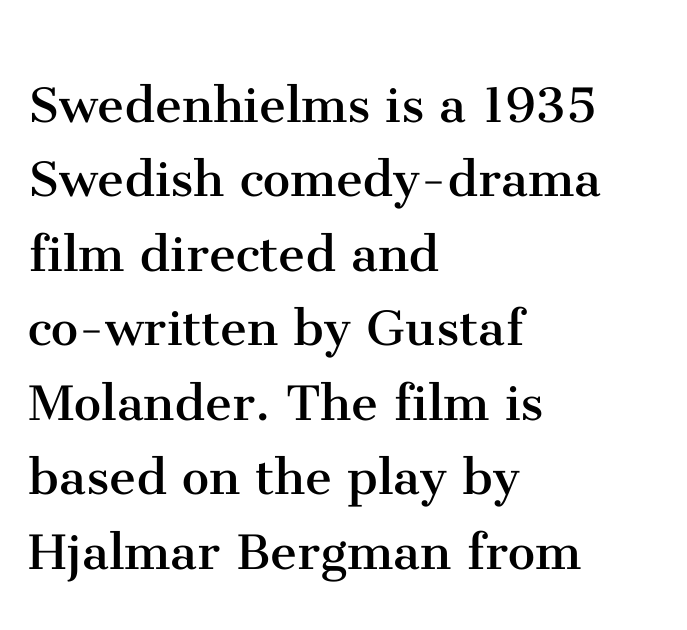
Q: Is the text bold? A: No.
Q: Is the text italic (slanted)? A: No, it is upright.
Q: Is the typeface a serif or a sans-serif typeface? A: Serif.
Q: Is the text underlined? A: No.
Q: How is the paragraph aligned? A: Left-aligned.
Q: Is the spacing between letters normal or unusually wide? A: Normal.
Q: Width (condensed, normal, or wide)? A: Normal.
Q: Stroke contrast? A: Medium.
Q: x-height? A: Medium.
Q: Monospaced? A: No.
